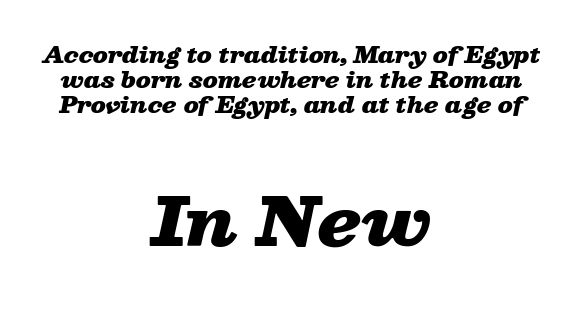
Q: Is the text bold? A: Yes.
Q: Is the text italic (slanted)? A: Yes, it leans right by about 13 degrees.
Q: Is the text underlined? A: No.
Q: How is the paragraph aligned? A: Centered.
Q: Is the spacing between letters normal or unusually wide? A: Normal.
Q: Is the spacing between lines tight, normal or loose? A: Tight.
Q: Which block of text is set in a larger size, the first (top) or the second (bottom)? A: The second (bottom) one.
Q: Width (condensed, normal, or wide)? A: Wide.
Q: Stroke contrast? A: Low.
Q: x-height? A: Medium.
Q: Monospaced? A: No.
